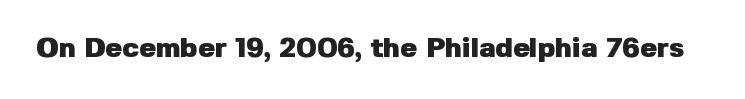
The image shows 28 px heavy sans-serif type, upright; set normal letter spacing, not underlined; low stroke contrast and a medium x-height.
